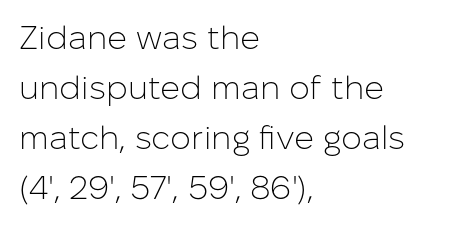
Q: Is the text bold? A: No.
Q: Is the text italic (slanted)? A: No, it is upright.
Q: Is the typeface a serif or a sans-serif typeface? A: Sans-serif.
Q: Is the text underlined? A: No.
Q: How is the paragraph aligned? A: Left-aligned.
Q: Is the spacing between letters normal or unusually wide? A: Normal.
Q: Is the spacing between lines tight, normal or loose? A: Normal.
Q: Width (condensed, normal, or wide)? A: Normal.
Q: Stroke contrast? A: Low.
Q: x-height? A: Medium.
Q: Monospaced? A: No.
